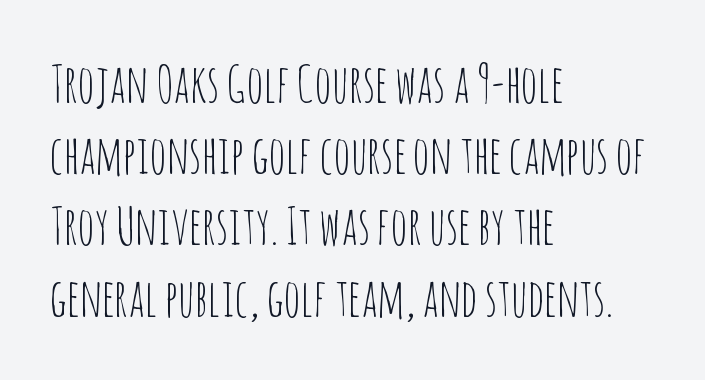
Leading: standard. Clear beneath every line of the passage. Where is the straight margin? On the left. Standard letterfit; no display-style spreading of the glyphs.
